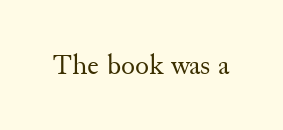
Q: Is the text bold? A: No.
Q: Is the text italic (slanted)? A: No, it is upright.
Q: Is the typeface a serif or a sans-serif typeface? A: Serif.
Q: Is the text underlined? A: No.
Q: Is the spacing between letters normal or unusually wide? A: Normal.
Q: Width (condensed, normal, or wide)? A: Normal.
Q: Stroke contrast? A: Medium.
Q: x-height? A: Small.
Q: Monospaced? A: No.
